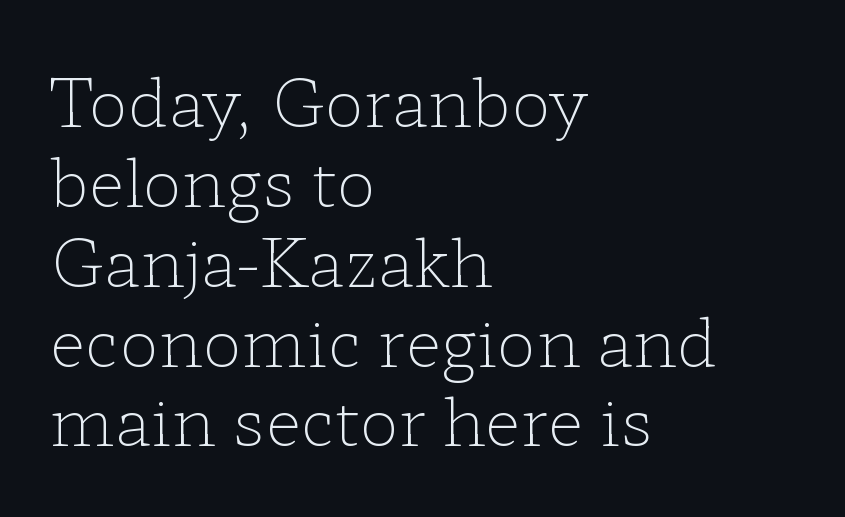
Q: Is the text bold? A: No.
Q: Is the text italic (slanted)? A: No, it is upright.
Q: Is the typeface a serif or a sans-serif typeface? A: Serif.
Q: Is the text underlined? A: No.
Q: How is the paragraph aligned? A: Left-aligned.
Q: Is the spacing between letters normal or unusually wide? A: Normal.
Q: Width (condensed, normal, or wide)? A: Wide.
Q: Stroke contrast? A: Low.
Q: x-height? A: Medium.
Q: Monospaced? A: No.
